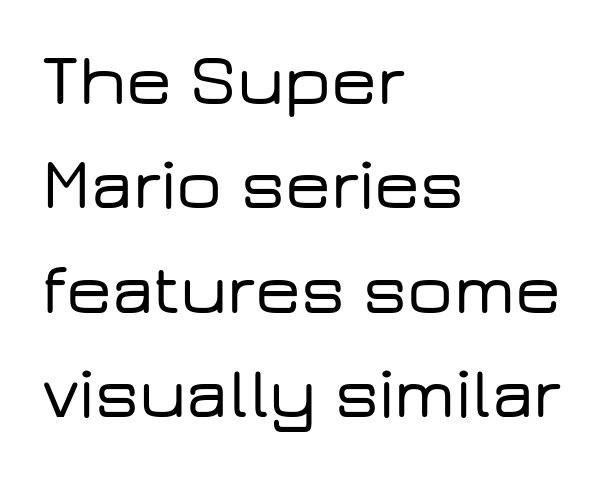
Does the type have serifs? No, each stem ends abruptly. Spacing verdict: proportional, widths tailored to each character. Quick note: underline off. The typesetter chose a ragged-right arrangement here. Standard letterfit; no display-style spreading of the glyphs.
